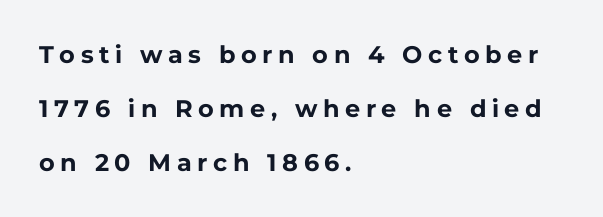
{"italic": "no", "bold": "yes", "underline": "no", "align": "left", "line_spacing": "loose", "line_spacing_ratio": 2.24, "letter_spacing": "wide", "letter_spacing_em": 0.23, "glyph_px": 24}
